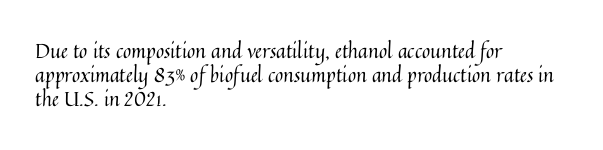
{"bold": "no", "underline": "no", "align": "left", "line_spacing_ratio": 1.21, "letter_spacing": "normal", "letter_spacing_em": 0.0, "glyph_px": 20}
